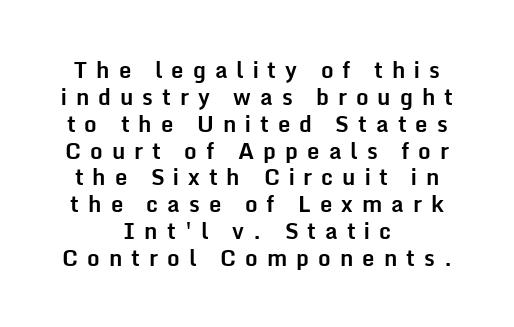
Q: Is the text bold? A: Yes.
Q: Is the text italic (slanted)? A: No, it is upright.
Q: Is the text underlined? A: No.
Q: How is the paragraph aligned? A: Centered.
Q: Is the spacing between letters normal or unusually wide? A: Unusually wide.
